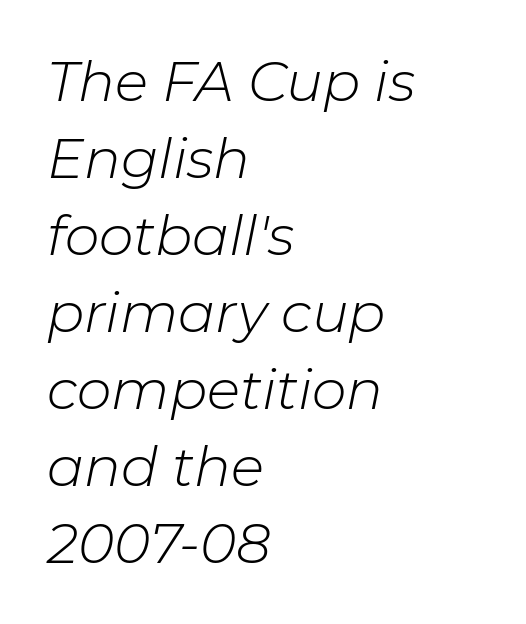
The image shows 55 px light type, italic (leaning right); set left-aligned, normal line spacing (1.4x), normal letter spacing, not underlined; low stroke contrast and a medium x-height.
